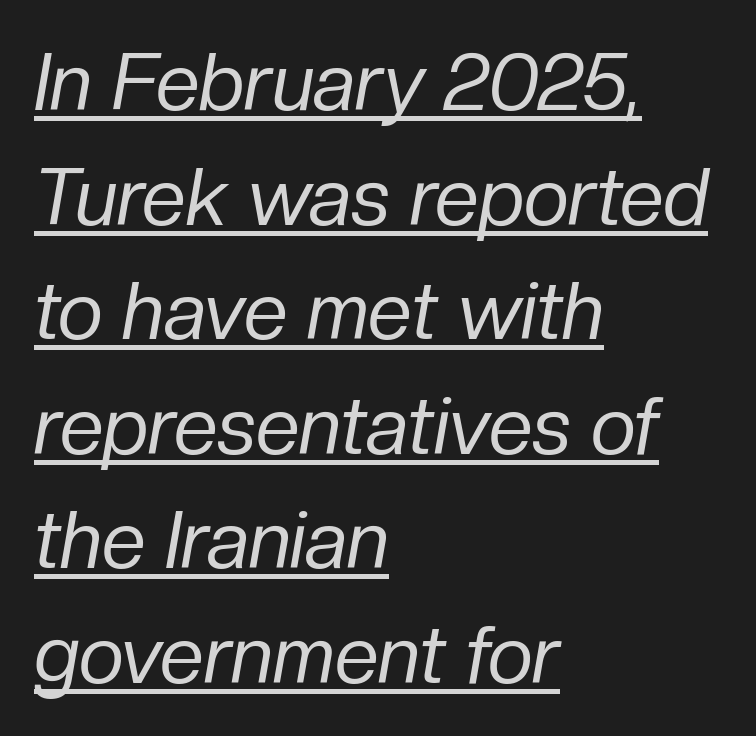
The image shows 79 px regular-weight type, italic (leaning right); set left-aligned, normal line spacing (1.45x), normal letter spacing, underlined; low stroke contrast and a medium x-height.
